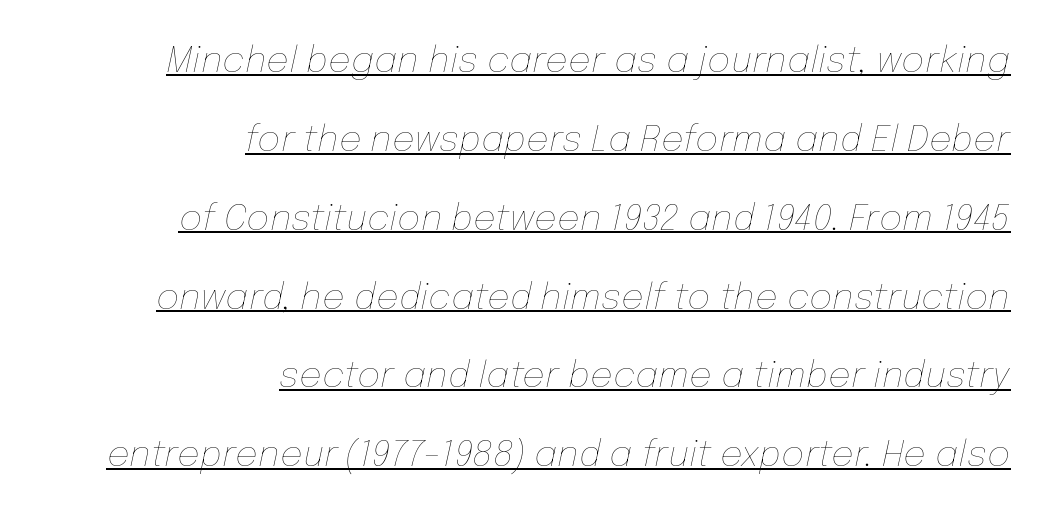
Q: Is the text bold? A: No.
Q: Is the text italic (slanted)? A: Yes, it leans right by about 12 degrees.
Q: Is the text underlined? A: Yes.
Q: How is the paragraph aligned? A: Right-aligned.
Q: Is the spacing between letters normal or unusually wide? A: Normal.
Q: Is the spacing between lines tight, normal or loose? A: Loose.
Q: Width (condensed, normal, or wide)? A: Normal.
Q: Stroke contrast? A: Low.
Q: x-height? A: Medium.
Q: Monospaced? A: No.
